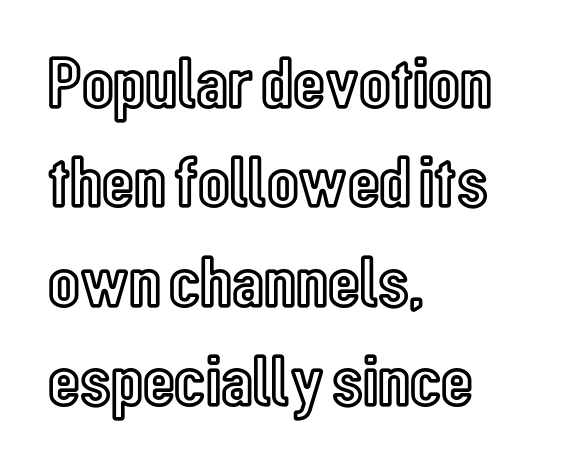
The image shows 73 px condensed type, upright; set left-aligned, normal line spacing (1.36x), normal letter spacing, not underlined; a medium x-height.
